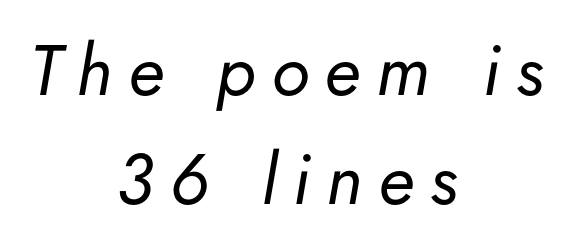
Honestly, there is no underline to notice here at all. Designer's note — italics engaged. The rag falls on both sides of this text block equally. Is the stroke heavy? The answer is a plain regular-or-lighter. The face used here is proportionally spaced, like ordinary book or web type. The letterforms stand isolated, each surrounded by extra space.
